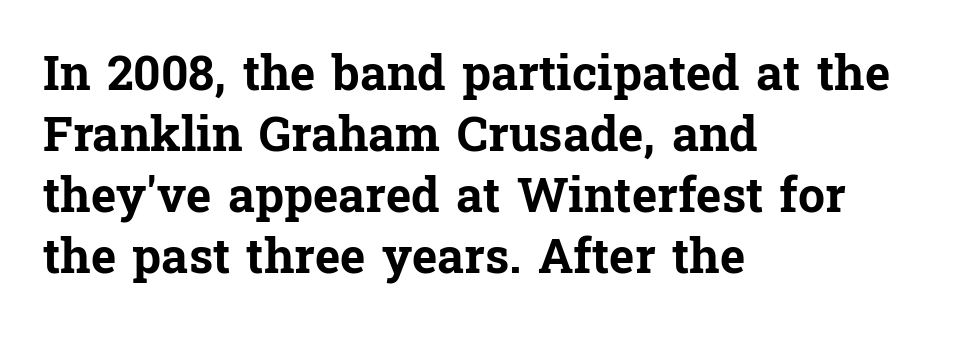
The image shows 48 px bold serif type, upright; set left-aligned, normal line spacing (1.27x), normal letter spacing, not underlined; low stroke contrast and a medium x-height.
